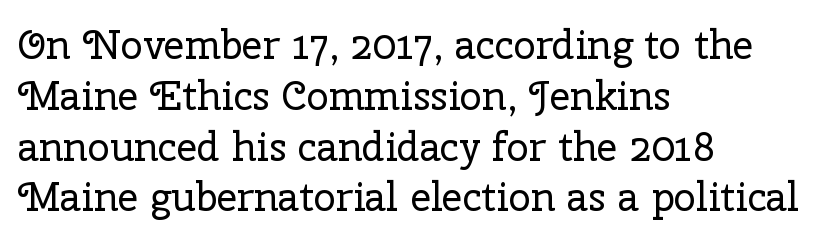
The image shows 40 px regular-weight serif type, upright; set left-aligned, normal line spacing (1.27x), normal letter spacing, not underlined; low stroke contrast and a medium x-height.
